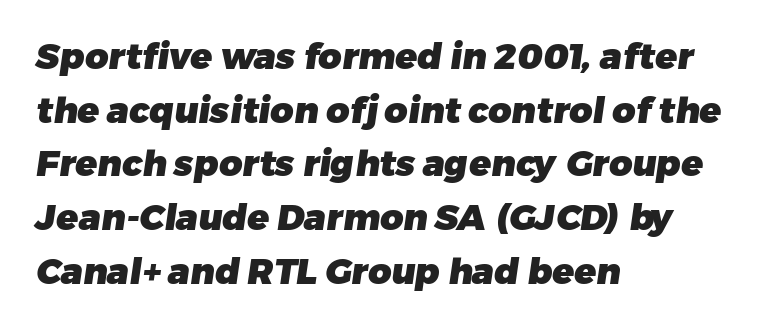
Q: Is the text bold? A: Yes.
Q: Is the typeface a serif or a sans-serif typeface? A: Sans-serif.
Q: Is the text underlined? A: No.
Q: How is the paragraph aligned? A: Left-aligned.
Q: Is the spacing between letters normal or unusually wide? A: Normal.
Q: Is the spacing between lines tight, normal or loose? A: Normal.
Q: Width (condensed, normal, or wide)? A: Normal.
Q: Stroke contrast? A: Low.
Q: x-height? A: Medium.
Q: Monospaced? A: No.
